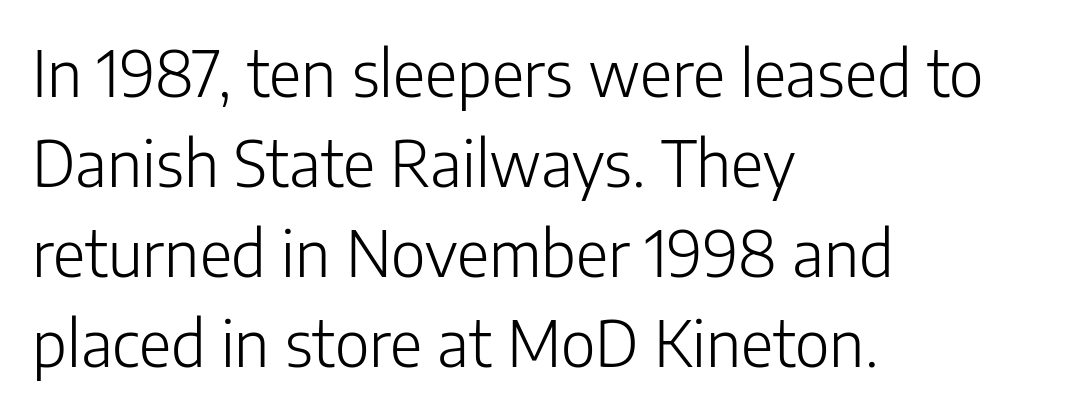
Q: Is the text bold? A: No.
Q: Is the text italic (slanted)? A: No, it is upright.
Q: Is the typeface a serif or a sans-serif typeface? A: Sans-serif.
Q: Is the text underlined? A: No.
Q: How is the paragraph aligned? A: Left-aligned.
Q: Is the spacing between letters normal or unusually wide? A: Normal.
Q: Is the spacing between lines tight, normal or loose? A: Normal.
Q: Width (condensed, normal, or wide)? A: Normal.
Q: Stroke contrast? A: Low.
Q: x-height? A: Medium.
Q: Monospaced? A: No.
